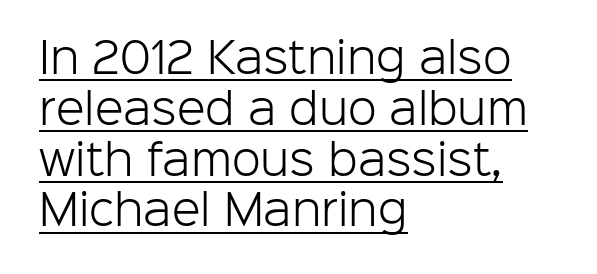
Here the glyphs are tracked normally, forming tight word shapes. Notice how a bar underscores the lettering throughout. No heavy texture on the line: the type isn't bold. If you drew a ruler down the left edge, every line would touch it. The lettering stays uniformly vertical, giving the passage a roman look.
